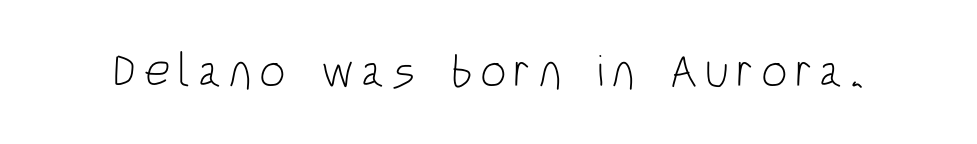
Look at the bottom of the vertical strokes: they stop flat, with no serifs. The face used here is proportionally spaced, like ordinary book or web type. This rendering features lettering with no underline. Nope, not italic — everything's standing straight.
